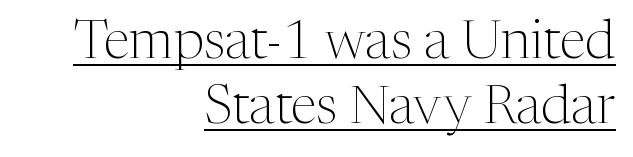
{"serif": "yes", "italic": "no", "bold": "no", "weight": "light", "width": "normal", "stroke_contrast": "medium", "x_height": "medium", "monospaced": "no", "underline": "yes", "align": "right", "line_spacing_ratio": 1.21, "letter_spacing": "normal", "letter_spacing_em": 0.0, "glyph_px": 54}
